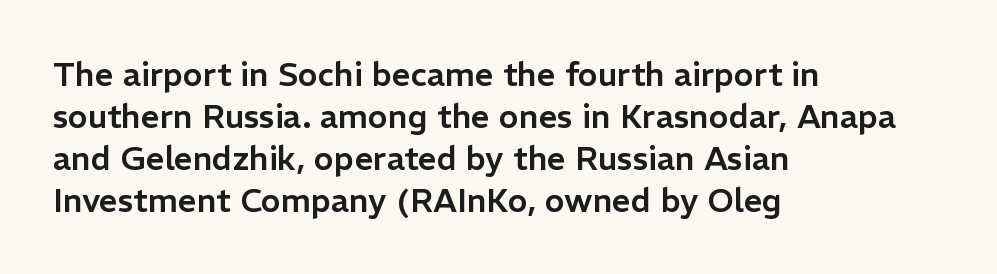
{"serif": "no", "italic": "no", "width": "normal", "stroke_contrast": "low", "x_height": "medium", "monospaced": "no", "underline": "no", "align": "left", "line_spacing": "normal", "line_spacing_ratio": 1.27, "letter_spacing": "normal", "letter_spacing_em": 0.0, "glyph_px": 33}
